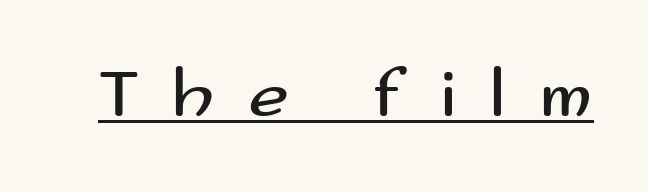
{"serif": "no", "italic": "no", "bold": "no", "weight": "regular", "width": "wide", "stroke_contrast": "medium", "x_height": "small", "monospaced": "no", "underline": "yes", "letter_spacing": "wide", "letter_spacing_em": 0.47, "glyph_px": 70}
